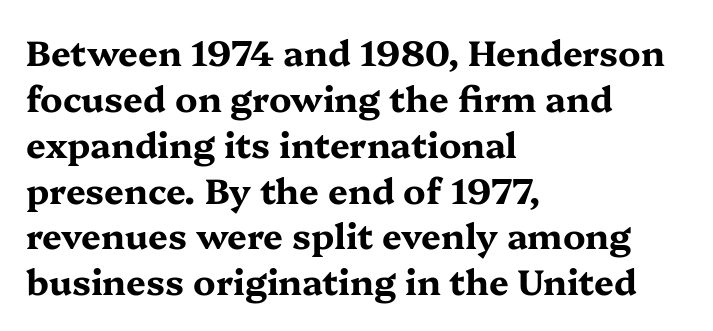
Q: Is the text bold? A: Yes.
Q: Is the text italic (slanted)? A: No, it is upright.
Q: Is the typeface a serif or a sans-serif typeface? A: Serif.
Q: Is the text underlined? A: No.
Q: How is the paragraph aligned? A: Left-aligned.
Q: Is the spacing between letters normal or unusually wide? A: Normal.
Q: Is the spacing between lines tight, normal or loose? A: Normal.
Q: Width (condensed, normal, or wide)? A: Wide.
Q: Stroke contrast? A: Medium.
Q: x-height? A: Medium.
Q: Monospaced? A: No.
